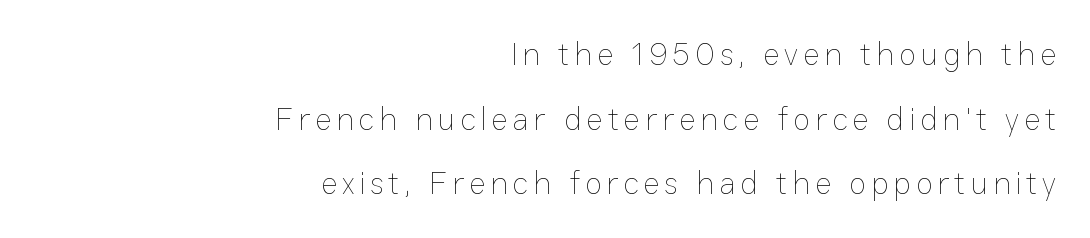
Each letter keeps its own natural width here, so spacing adapts to shape. The compositor pushed each line to the right boundary. The typography opts for an upright posture over an oblique one. The space between consecutive lines is lavish. Each row of text sits above clean, open space.
